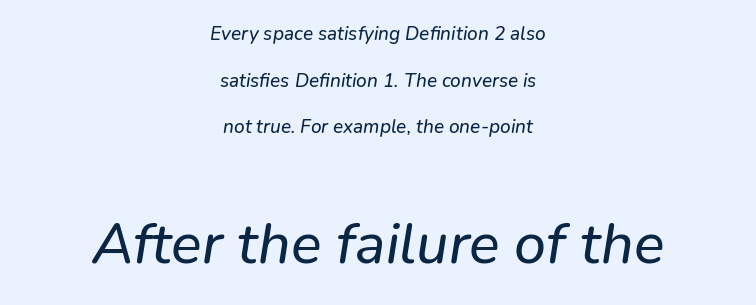
The image shows 57 px sans-serif type; set centered, loose line spacing (2.45x), normal letter spacing, not underlined; the second (bottom) block is 3.0x larger; low stroke contrast and a medium x-height.
